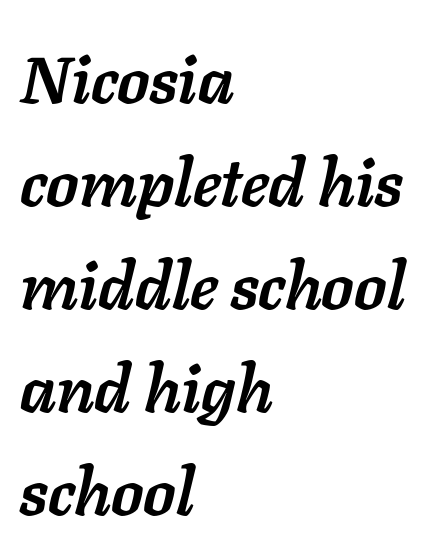
A classic flush-left, rag-right setting is used for this passage. These lines are rendered in a variable-pitch font. The tracking reads as untouched default to a designer's eye. A bare baseline throughout the passage. How would I describe the line gaps? Plain and ordinary. An italicized treatment has been applied to the whole sample.
